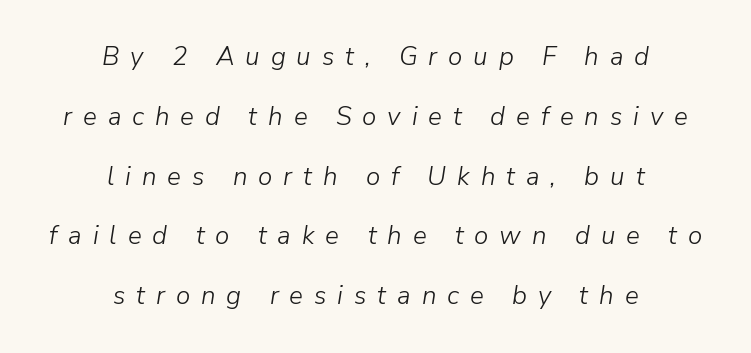
{"italic": "yes", "lean": "right", "slant_degrees": 9, "bold": "no", "underline": "no", "align": "center", "line_spacing": "loose", "line_spacing_ratio": 2.3, "letter_spacing": "wide", "letter_spacing_em": 0.42, "glyph_px": 26}
